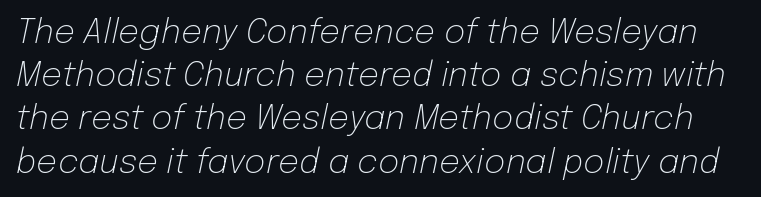
{"italic": "yes", "lean": "right", "slant_degrees": 12, "bold": "no", "weight": "light", "width": "normal", "stroke_contrast": "low", "x_height": "medium", "monospaced": "no", "underline": "no", "line_spacing": "normal", "line_spacing_ratio": 1.31, "letter_spacing": "normal", "letter_spacing_em": 0.0, "glyph_px": 33}
